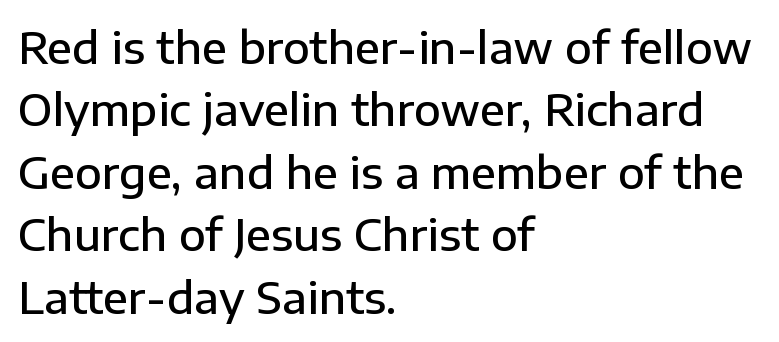
{"serif": "no", "italic": "no", "bold": "semi", "weight": "semibold", "width": "normal", "stroke_contrast": "low", "x_height": "medium", "monospaced": "no", "underline": "no", "align": "left", "line_spacing": "normal", "line_spacing_ratio": 1.42, "letter_spacing": "normal", "letter_spacing_em": 0.0, "glyph_px": 44}
